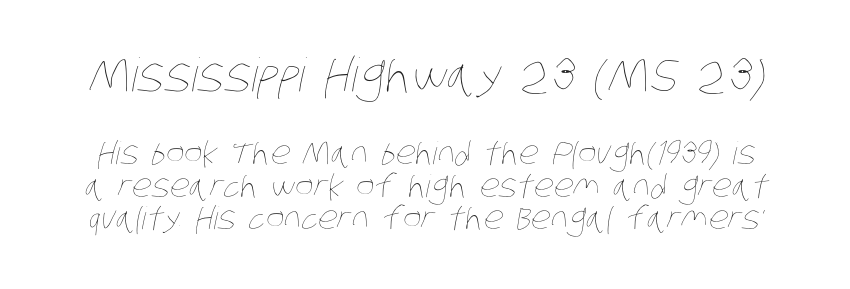
The letterforms sit shoulder to shoulder at normal distance. In this sample the first text group is rendered at the bigger scale. Whoever set this chose condensed vertical rhythm over breathing room. Character widths vary here, with narrow letters taking less room than wide ones.
